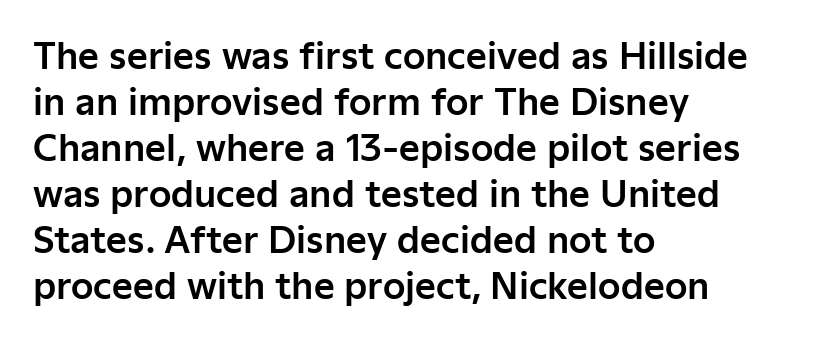
The image shows 36 px sans-serif type, upright; set left-aligned, normal line spacing (1.28x), normal letter spacing, not underlined; low stroke contrast and a medium x-height.
